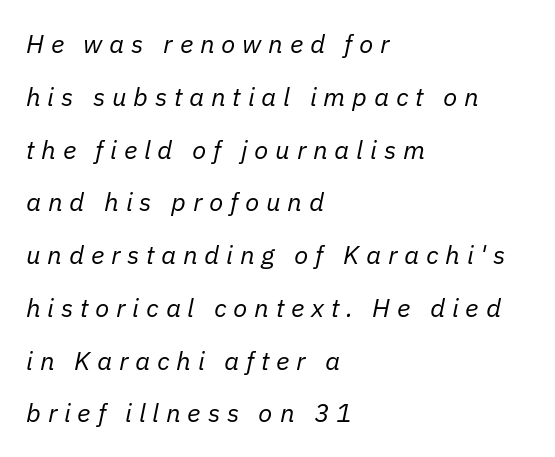
Q: Is the text bold? A: No.
Q: Is the text italic (slanted)? A: Yes, it leans right by about 11 degrees.
Q: Is the text underlined? A: No.
Q: How is the paragraph aligned? A: Left-aligned.
Q: Is the spacing between letters normal or unusually wide? A: Unusually wide.
Q: Is the spacing between lines tight, normal or loose? A: Loose.
